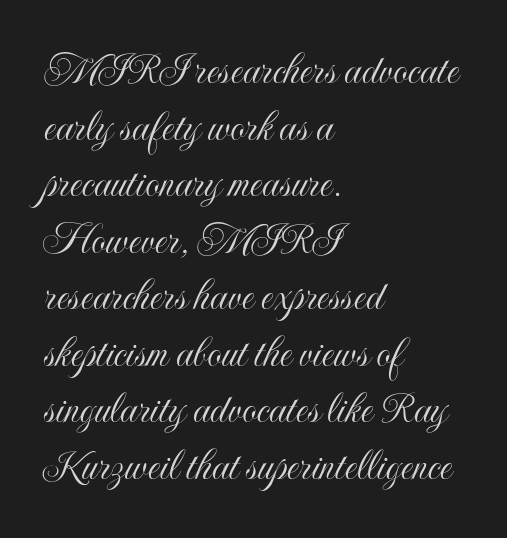
{"width": "condensed", "x_height": "small", "monospaced": "no", "underline": "no", "align": "left", "line_spacing_ratio": 1.23, "letter_spacing": "normal", "letter_spacing_em": 0.0, "glyph_px": 46}
